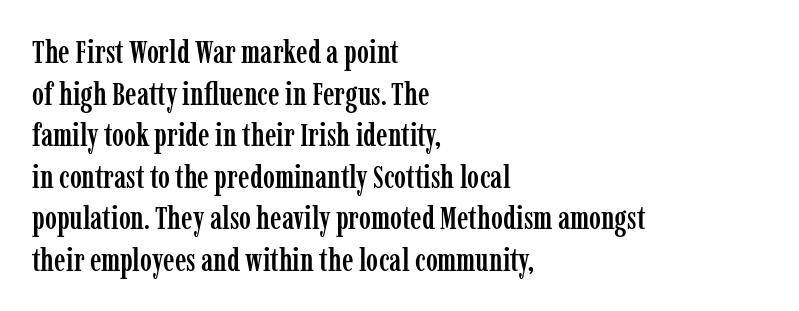
Q: Is the text italic (slanted)? A: No, it is upright.
Q: Is the typeface a serif or a sans-serif typeface? A: Serif.
Q: Is the text underlined? A: No.
Q: How is the paragraph aligned? A: Left-aligned.
Q: Is the spacing between letters normal or unusually wide? A: Normal.
Q: Is the spacing between lines tight, normal or loose? A: Normal.
Q: Width (condensed, normal, or wide)? A: Condensed.
Q: Stroke contrast? A: Low.
Q: x-height? A: Medium.
Q: Monospaced? A: No.
